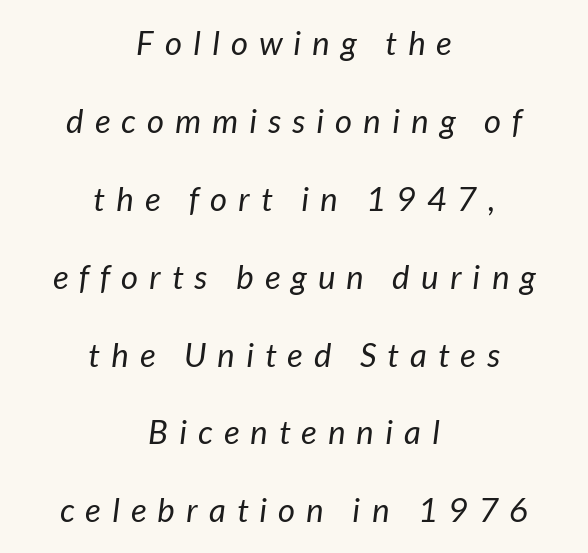
Q: Is the text bold? A: No.
Q: Is the typeface a serif or a sans-serif typeface? A: Sans-serif.
Q: Is the text underlined? A: No.
Q: How is the paragraph aligned? A: Centered.
Q: Is the spacing between letters normal or unusually wide? A: Unusually wide.
Q: Is the spacing between lines tight, normal or loose? A: Loose.
Q: Width (condensed, normal, or wide)? A: Normal.
Q: Stroke contrast? A: Low.
Q: x-height? A: Medium.
Q: Monospaced? A: No.
